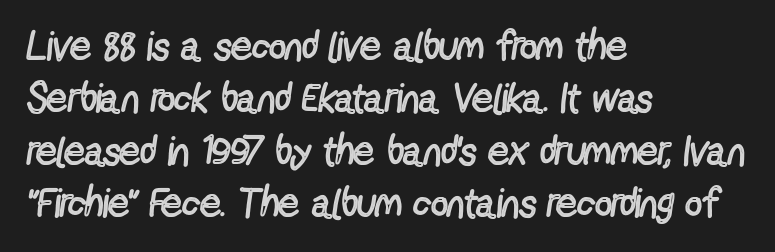
{"serif": "no", "bold": "no", "weight": "regular", "width": "condensed", "x_height": "medium", "monospaced": "no", "underline": "no", "align": "left", "line_spacing": "normal", "line_spacing_ratio": 1.28, "letter_spacing": "normal", "letter_spacing_em": 0.0, "glyph_px": 41}
